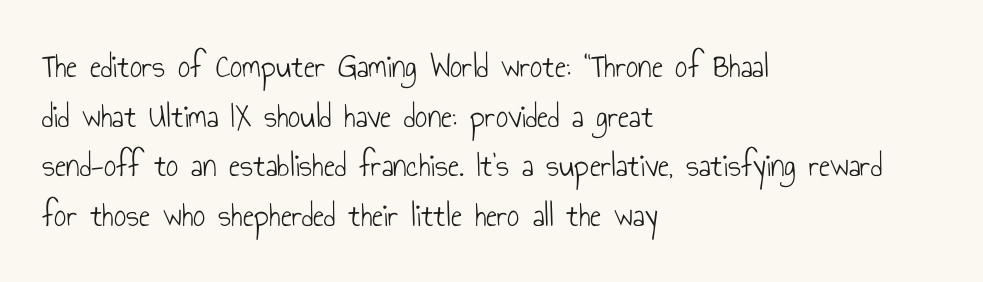
Regarding leading, the lines here are spaced in the standard way. Nothing heavy about these letters — not bold at all. Lines of text with bare space underneath. Caption: multi-line text, flush left, ragged right. Italic: no, the glyphs are upright roman.
